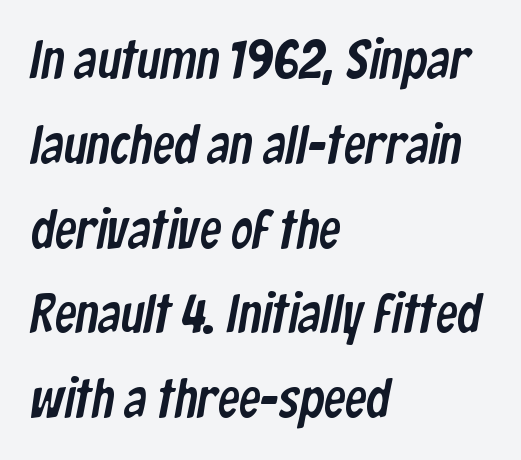
Q: Is the typeface a serif or a sans-serif typeface? A: Sans-serif.
Q: Is the text underlined? A: No.
Q: How is the paragraph aligned? A: Left-aligned.
Q: Is the spacing between letters normal or unusually wide? A: Normal.
Q: Is the spacing between lines tight, normal or loose? A: Normal.
Q: Width (condensed, normal, or wide)? A: Condensed.
Q: Stroke contrast? A: Low.
Q: x-height? A: Medium.
Q: Monospaced? A: No.
